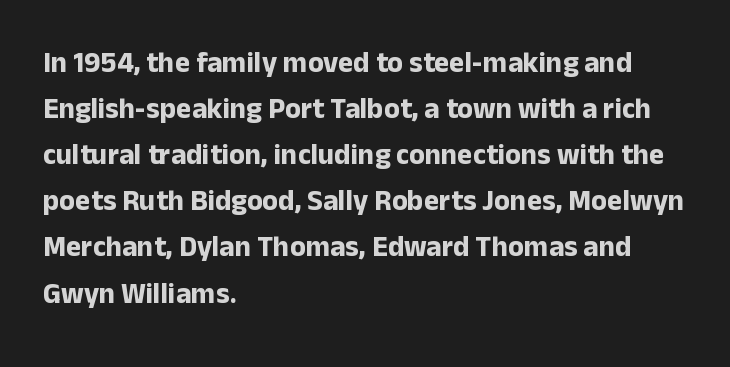
{"serif": "no", "italic": "no", "bold": "yes", "weight": "bold", "width": "normal", "stroke_contrast": "low", "x_height": "medium", "monospaced": "no", "underline": "no", "align": "left", "line_spacing": "normal", "line_spacing_ratio": 1.59, "letter_spacing": "normal", "letter_spacing_em": 0.0, "glyph_px": 29}
